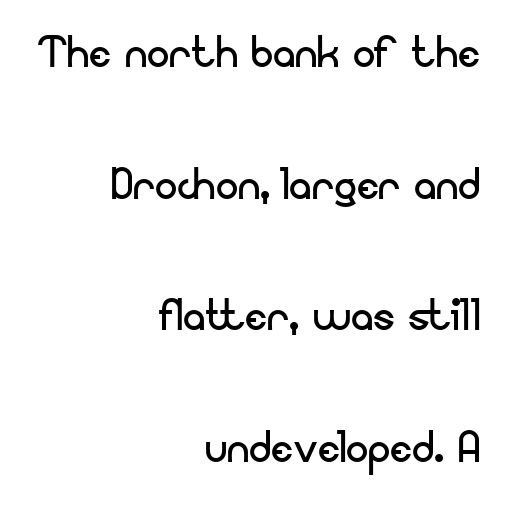
Note the varied advance widths — an 'i' is clearly narrower than an 'm'. A typesetter would call this zero additional tracking. The passage shown is not bold in any degree. Check under the words: just untouched page. Regarding serifs, this sample does without them. Quick note: interline space is abundant.
